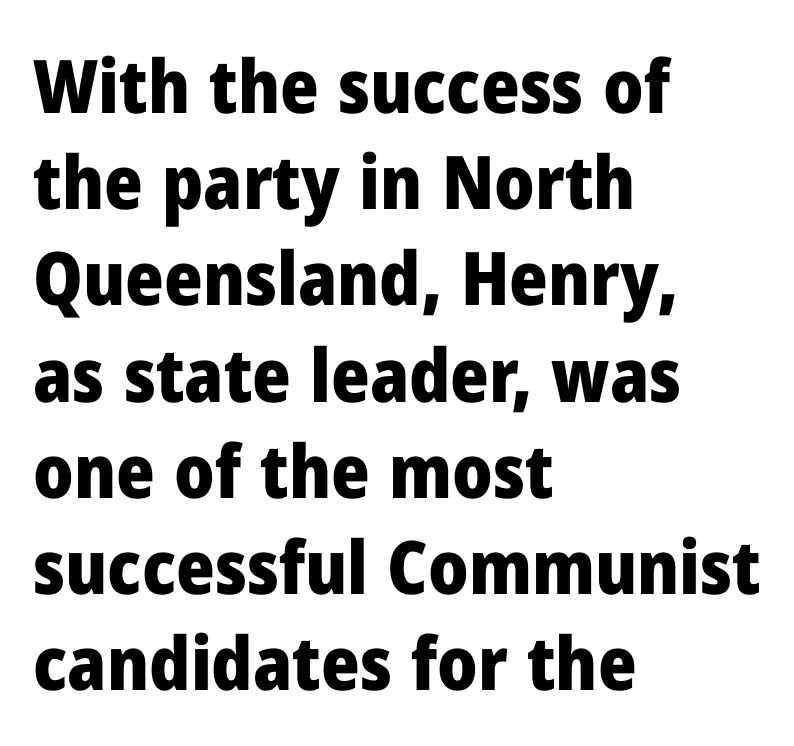
The image shows 74 px heavy sans-serif type, upright; set left-aligned, normal line spacing (1.3x), normal letter spacing, not underlined; low stroke contrast and a medium x-height.
